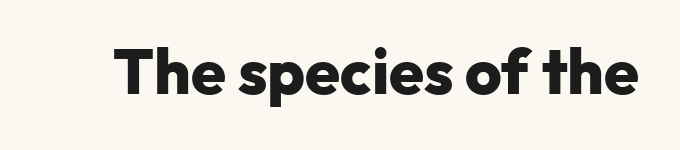
The image shows 63 px heavy sans-serif type, upright; set normal letter spacing, not underlined; low stroke contrast and a medium x-height.
